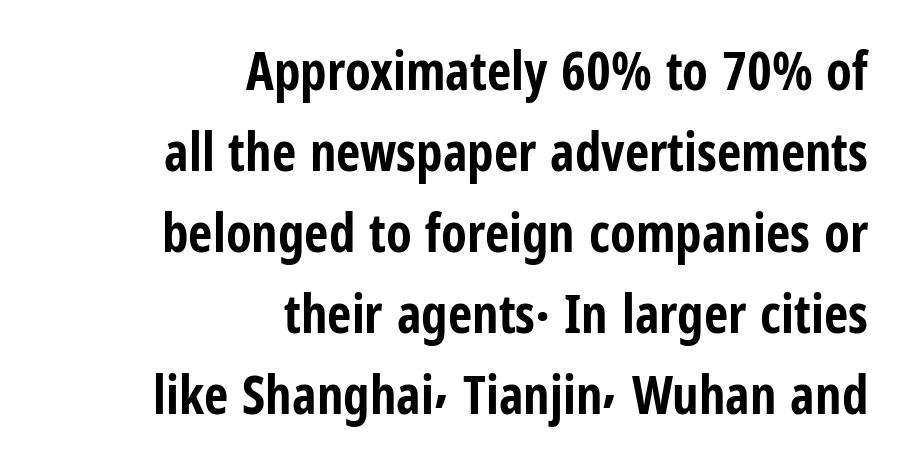
Q: Is the text bold? A: Yes.
Q: Is the text italic (slanted)? A: No, it is upright.
Q: Is the typeface a serif or a sans-serif typeface? A: Sans-serif.
Q: Is the text underlined? A: No.
Q: How is the paragraph aligned? A: Right-aligned.
Q: Is the spacing between letters normal or unusually wide? A: Normal.
Q: Is the spacing between lines tight, normal or loose? A: Normal.
Q: Width (condensed, normal, or wide)? A: Condensed.
Q: Stroke contrast? A: Low.
Q: x-height? A: Medium.
Q: Monospaced? A: No.
